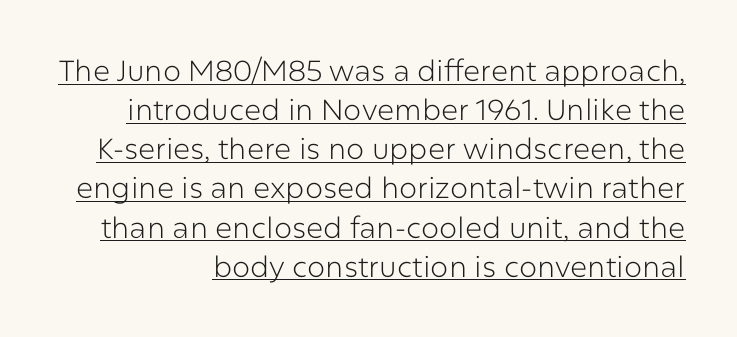
Honestly, the row spacing looks completely unremarkable. This rendering leaves character spacing at its baseline value. The weight would be labelled regular, book, light, or lighter still. Students, observe the line beneath the letters — that is underlining. Regarding serifs, this sample does without them. Is this a fixed-width face? No — the glyphs have proportional, varying widths.
